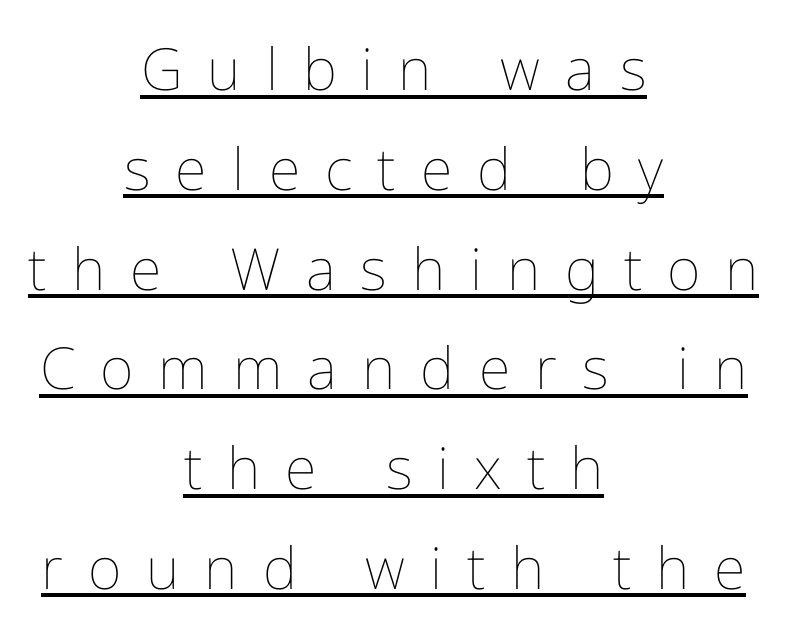
The image shows 58 px thin type, upright; set centered, line spacing 1.72x, unusually wide letter spacing (+0.43 em), underlined; low stroke contrast and a medium x-height.
